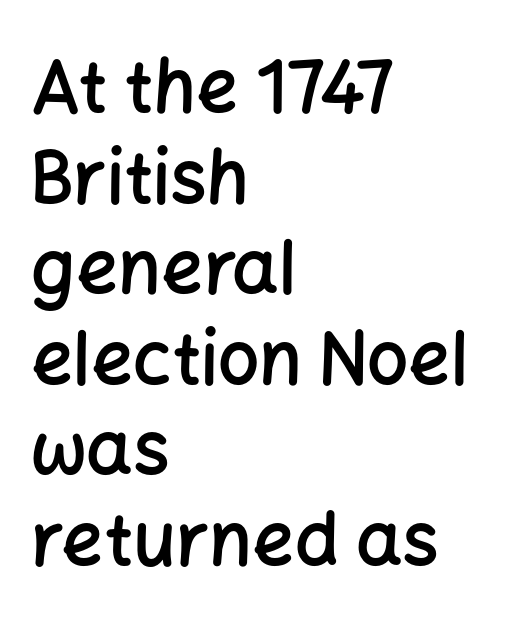
Q: Is the text bold? A: Semi-bold.
Q: Is the text italic (slanted)? A: No, it is upright.
Q: Is the typeface a serif or a sans-serif typeface? A: Sans-serif.
Q: Is the text underlined? A: No.
Q: How is the paragraph aligned? A: Left-aligned.
Q: Is the spacing between letters normal or unusually wide? A: Normal.
Q: Width (condensed, normal, or wide)? A: Normal.
Q: Stroke contrast? A: Low.
Q: x-height? A: Medium.
Q: Monospaced? A: No.
